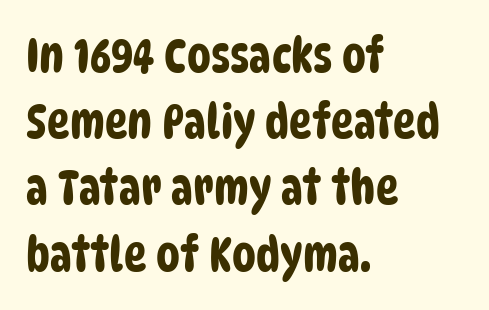
This sample has the flowing, uneven cadence of proportional lettering. The passage is arranged the way most books set body copy — flush left. The block of text has a typical density, with ordinary space between rows. Nope, no serifs anywhere on these letters. What stands out about the letter spacing? Nothing — it is the standard amount. Underline: absent.
